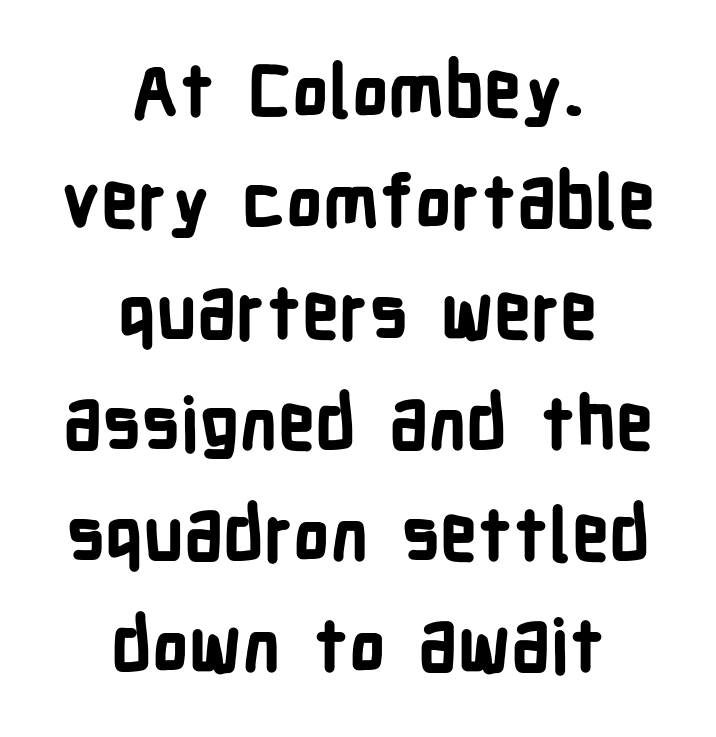
The image shows 73 px bold, condensed sans-serif type, upright; set centered, normal line spacing (1.52x), normal letter spacing, not underlined; low stroke contrast and a medium x-height.
